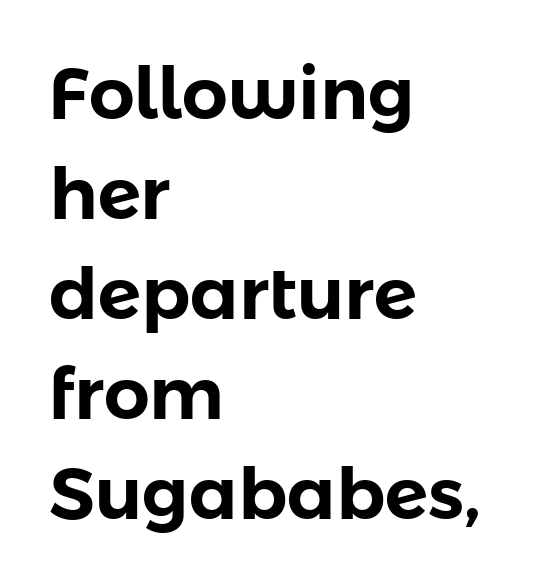
{"serif": "no", "italic": "no", "width": "normal", "stroke_contrast": "low", "x_height": "medium", "monospaced": "no", "underline": "no", "align": "left", "line_spacing": "normal", "line_spacing_ratio": 1.39, "letter_spacing": "normal", "letter_spacing_em": 0.0, "glyph_px": 72}
